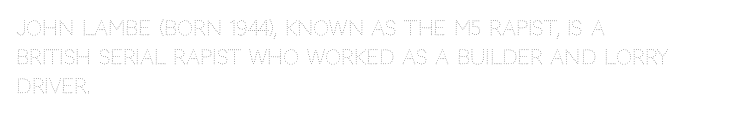
Q: Is the text bold? A: No.
Q: Is the text italic (slanted)? A: No, it is upright.
Q: Is the text underlined? A: No.
Q: How is the paragraph aligned? A: Left-aligned.
Q: Is the spacing between letters normal or unusually wide? A: Normal.
Q: Is the spacing between lines tight, normal or loose? A: Normal.
